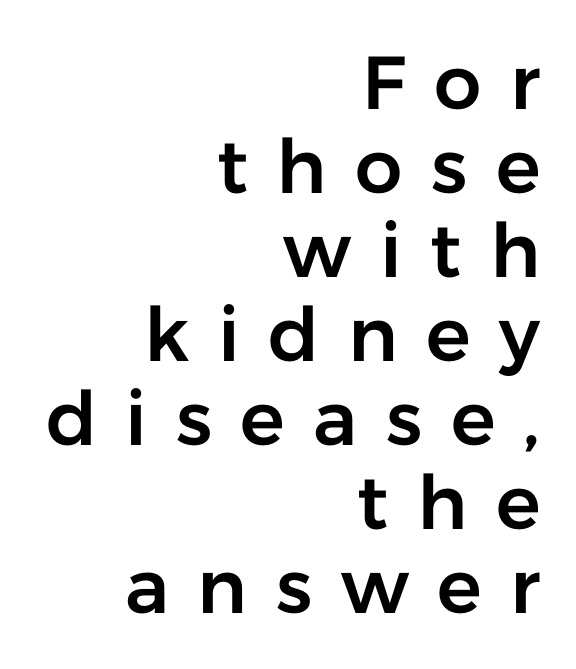
{"serif": "no", "italic": "no", "width": "normal", "stroke_contrast": "low", "x_height": "medium", "monospaced": "no", "underline": "no", "align": "right", "line_spacing": "tight", "line_spacing_ratio": 1.12, "letter_spacing": "wide", "letter_spacing_em": 0.38, "glyph_px": 75}
